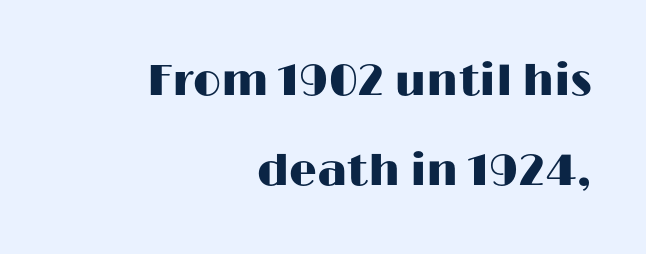
Underlining? Definitely not there. These lines are rendered in a variable-pitch font. Characters remain perfectly vertical along every line. Each word holds together tightly as a unit, with standard inter-letter gaps. A typesetter would call this leading open, well beyond the default. Unlike a traditional serif, this face leaves its strokes unadorned.
